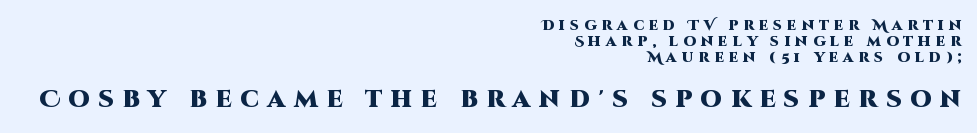
The image shows 24 px bold type, upright; set right-aligned, tight line spacing (1.15x), unusually wide letter spacing (+0.36 em), not underlined; the second (bottom) block is 1.71x larger.
